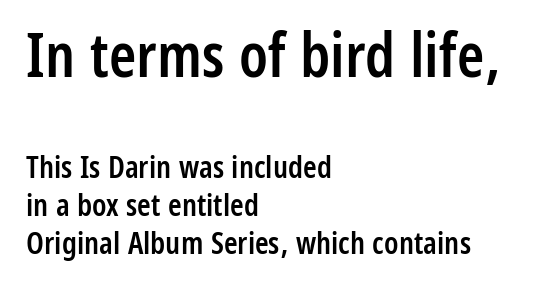
Q: Is the text bold? A: Semi-bold.
Q: Is the text italic (slanted)? A: No, it is upright.
Q: Is the typeface a serif or a sans-serif typeface? A: Sans-serif.
Q: Is the text underlined? A: No.
Q: How is the paragraph aligned? A: Left-aligned.
Q: Is the spacing between letters normal or unusually wide? A: Normal.
Q: Which block of text is set in a larger size, the first (top) or the second (bottom)? A: The first (top) one.
Q: Width (condensed, normal, or wide)? A: Condensed.
Q: Stroke contrast? A: Low.
Q: x-height? A: Medium.
Q: Monospaced? A: No.
